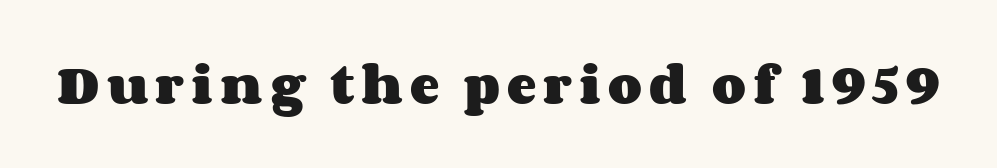
{"italic": "no", "bold": "yes", "weight": "heavy", "width": "wide", "stroke_contrast": "medium", "x_height": "large", "monospaced": "no", "underline": "no", "glyph_px": 44}
